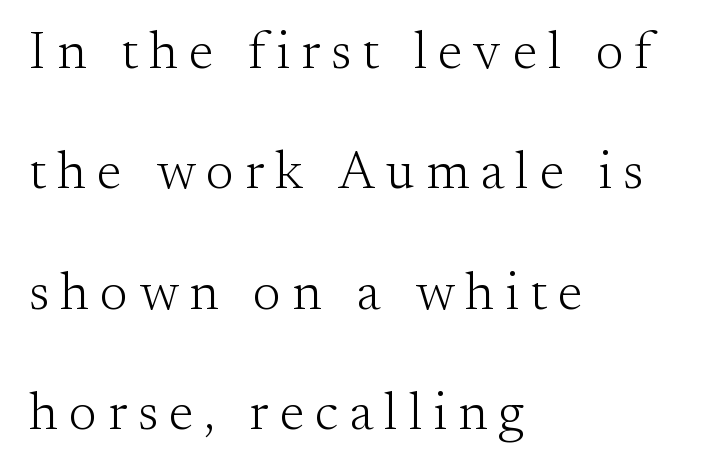
Serif or sans? Serif — the stroke terminals have little feet. Inter-character spacing is expanded well beyond the font's built-in metrics. Only glyphs here, with clear space below each row. Typeset ragged right — the left edge is the straight one. Ordinary non-slanted type is in use.
